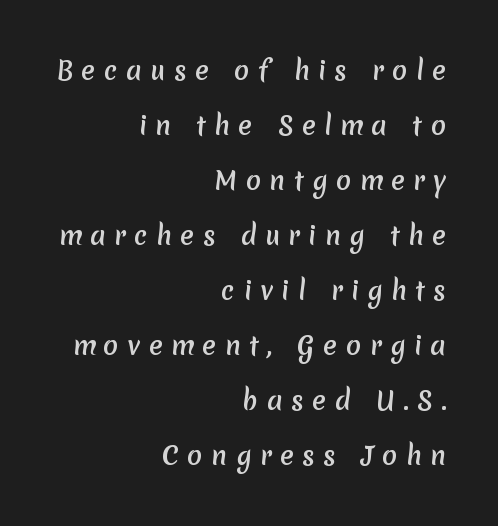
The image shows 25 px text type; set right-aligned, loose line spacing (2.2x), unusually wide letter spacing (+0.34 em), not underlined.
